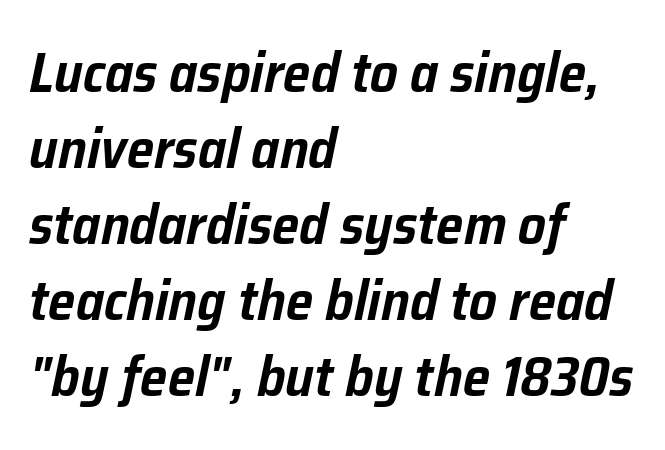
These lines are rendered in a variable-pitch font. The specimen reads as italic at a glance. Notice how the passage keeps a crisp vertical edge on the left only. Nobody drew a line under any word here. Does extra space separate the letters? No, they use regular spacing.
